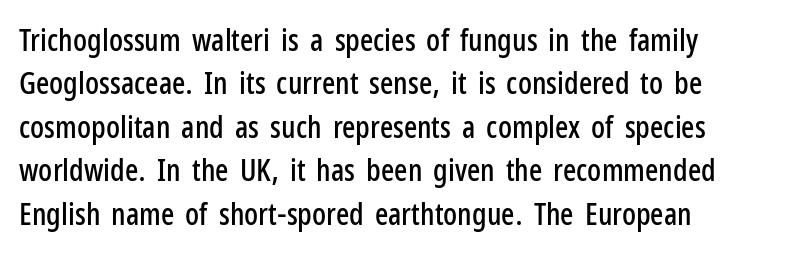
The image shows 31 px condensed sans-serif type, upright; set left-aligned, normal line spacing (1.4x), normal letter spacing, not underlined; low stroke contrast and a medium x-height.
